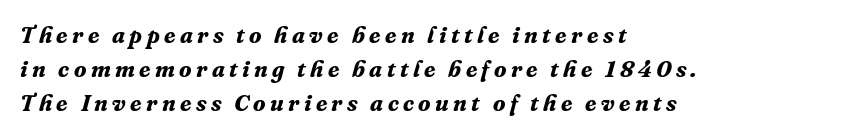
The image shows 23 px bold type, italic (leaning right); set left-aligned, normal line spacing (1.48x), not underlined.
